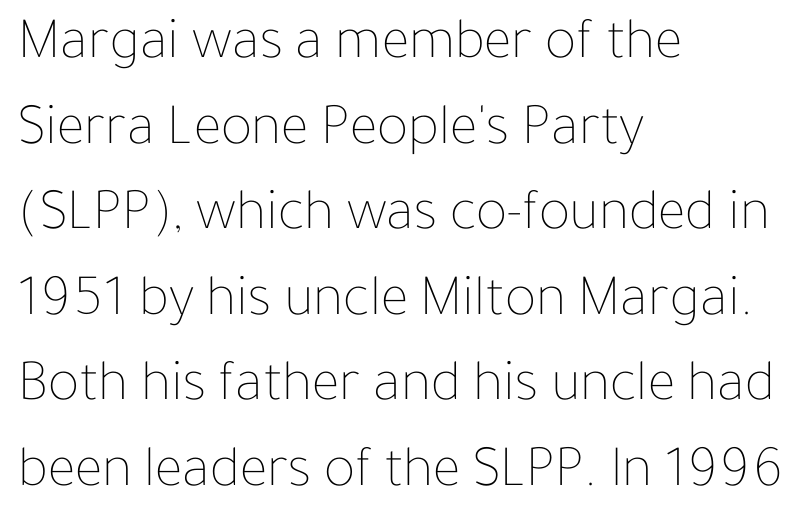
Baseline-to-baseline distance is the conventional proportion of letter height. There is no visible air inserted between adjacent glyphs. Honestly, there is no underline to notice here at all. The typesetter chose a ragged-right arrangement here. Posture: straight, roman, zero tilt.
